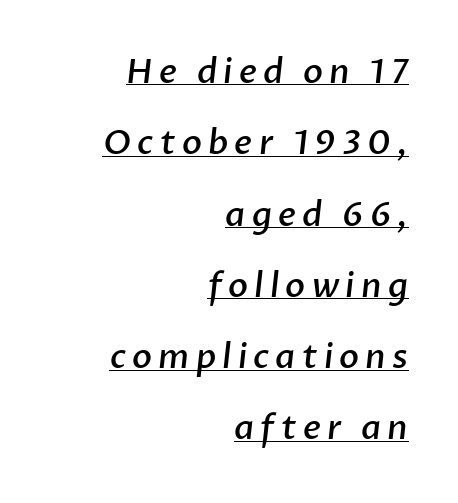
{"serif": "no", "bold": "semi", "weight": "semibold", "width": "normal", "stroke_contrast": "low", "x_height": "medium", "monospaced": "no", "underline": "yes", "align": "right", "line_spacing": "loose", "line_spacing_ratio": 2.16, "glyph_px": 33}
